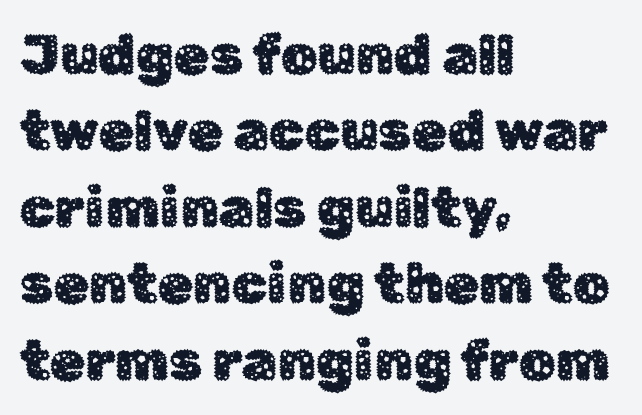
Check under the words: just untouched page. The font family rendered here belongs to the sans-serif group. These lines were composed using upright roman letters. The paragraph has a hard left edge and a soft right edge.
